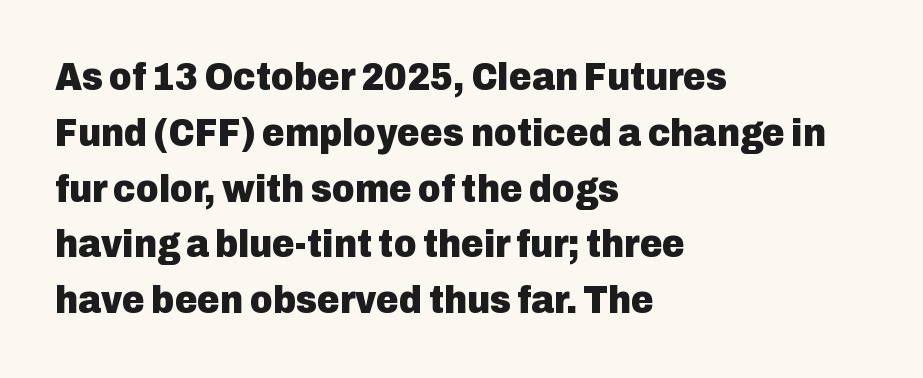
Strokes here are thick enough to call this a true bold. The baseline area is clear. You can tell from the bare stems that sans-serif type was used. The face used here is proportionally spaced, like ordinary book or web type. You could call the tracking neutral — neither tight nor loose. Is there much room between lines? A standard amount, neither cramped nor airy.
